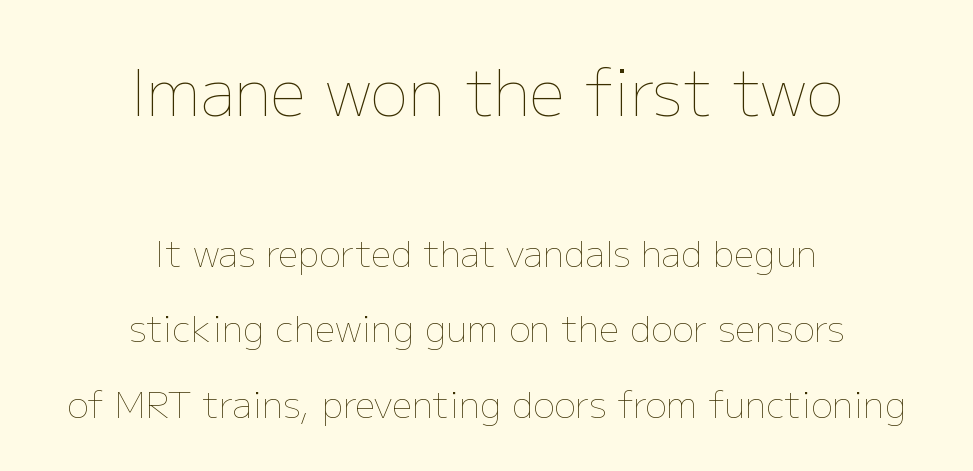
Q: Is the text bold? A: No.
Q: Is the text italic (slanted)? A: No, it is upright.
Q: Is the text underlined? A: No.
Q: How is the paragraph aligned? A: Centered.
Q: Is the spacing between letters normal or unusually wide? A: Normal.
Q: Is the spacing between lines tight, normal or loose? A: Loose.
Q: Which block of text is set in a larger size, the first (top) or the second (bottom)? A: The first (top) one.
Q: Width (condensed, normal, or wide)? A: Normal.
Q: Stroke contrast? A: Low.
Q: x-height? A: Medium.
Q: Monospaced? A: No.
